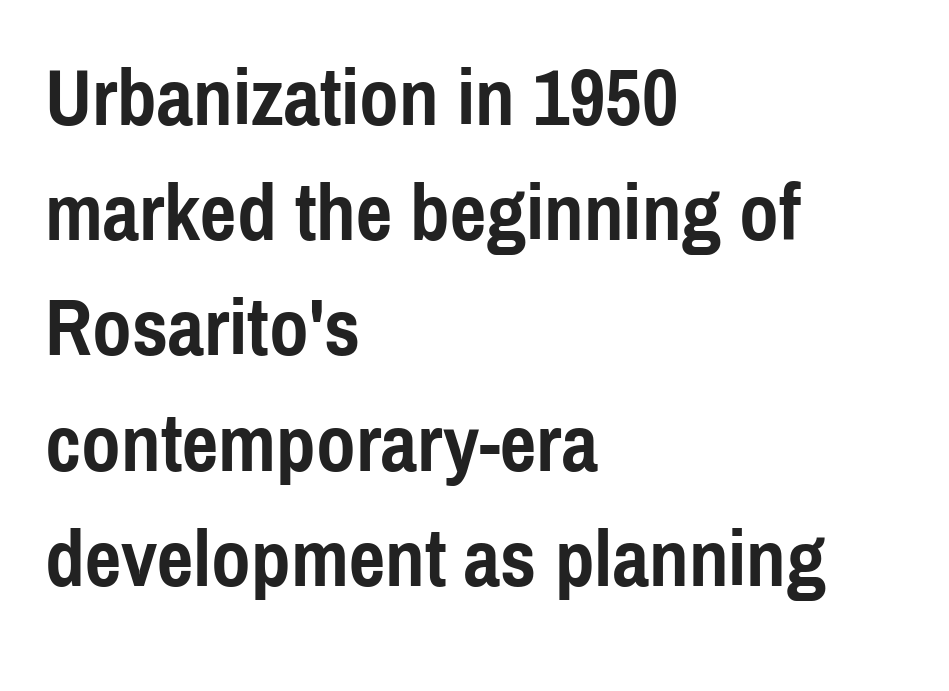
Q: Is the text bold? A: Yes.
Q: Is the text italic (slanted)? A: No, it is upright.
Q: Is the typeface a serif or a sans-serif typeface? A: Sans-serif.
Q: Is the text underlined? A: No.
Q: How is the paragraph aligned? A: Left-aligned.
Q: Is the spacing between letters normal or unusually wide? A: Normal.
Q: Is the spacing between lines tight, normal or loose? A: Normal.
Q: Width (condensed, normal, or wide)? A: Condensed.
Q: x-height? A: Medium.
Q: Monospaced? A: No.
